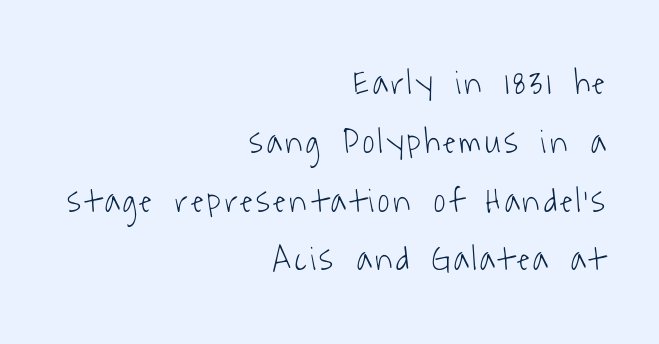
Q: Is the text bold? A: No.
Q: Is the typeface a serif or a sans-serif typeface? A: Sans-serif.
Q: Is the text underlined? A: No.
Q: How is the paragraph aligned? A: Right-aligned.
Q: Is the spacing between lines tight, normal or loose? A: Normal.
Q: Width (condensed, normal, or wide)? A: Condensed.
Q: Stroke contrast? A: Low.
Q: x-height? A: Medium.
Q: Monospaced? A: No.
